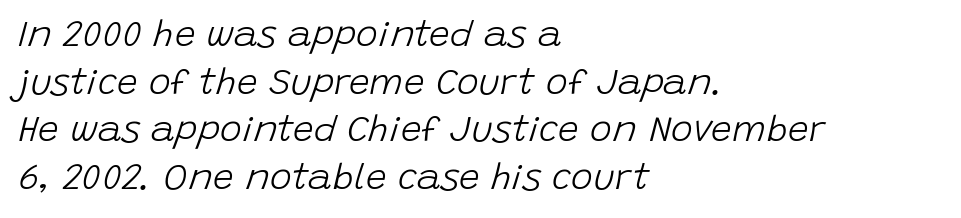
The image shows 37 px light type, italic (leaning right); set left-aligned, normal line spacing (1.29x), normal letter spacing, not underlined; low stroke contrast and a large x-height.
